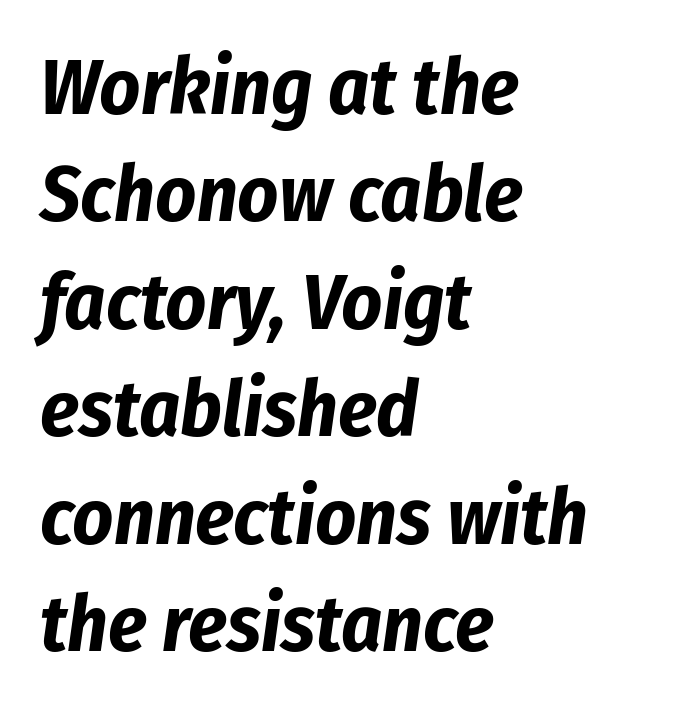
{"italic": "yes", "lean": "right", "slant_degrees": 8, "bold": "yes", "weight": "bold", "width": "condensed", "stroke_contrast": "low", "x_height": "medium", "monospaced": "no", "underline": "no", "align": "left", "line_spacing": "normal", "line_spacing_ratio": 1.36, "letter_spacing": "normal", "letter_spacing_em": 0.0, "glyph_px": 79}
